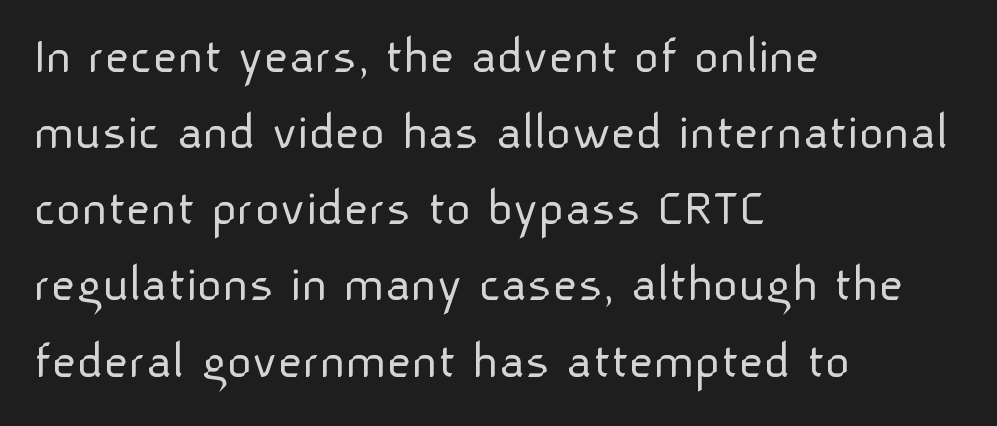
The image shows 54 px light sans-serif type, upright; set left-aligned, normal line spacing (1.41x), normal letter spacing, not underlined; low stroke contrast and a medium x-height.
